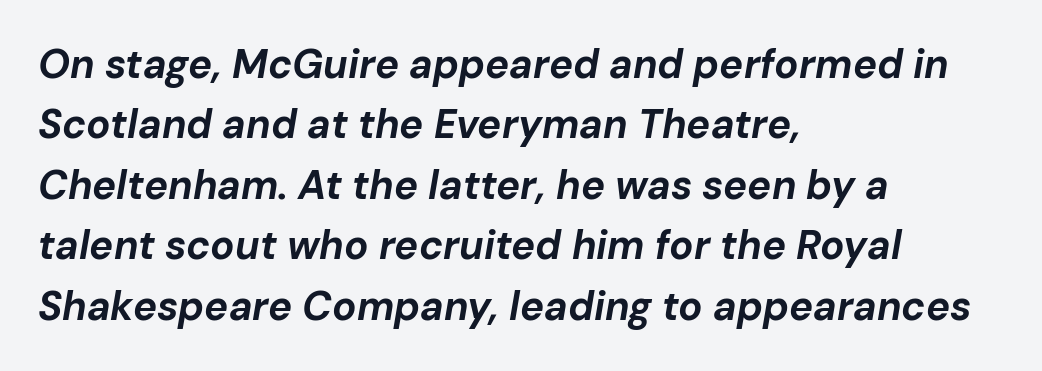
Typesetter's note: full bold, strokes at maximum text heaviness. A typesetter would mark this as italic. What's the leading like? Ordinary, nothing unusual. Plain, unruled lines of type. Observe the ordinary spacing: letters are neighbours, not strangers.
